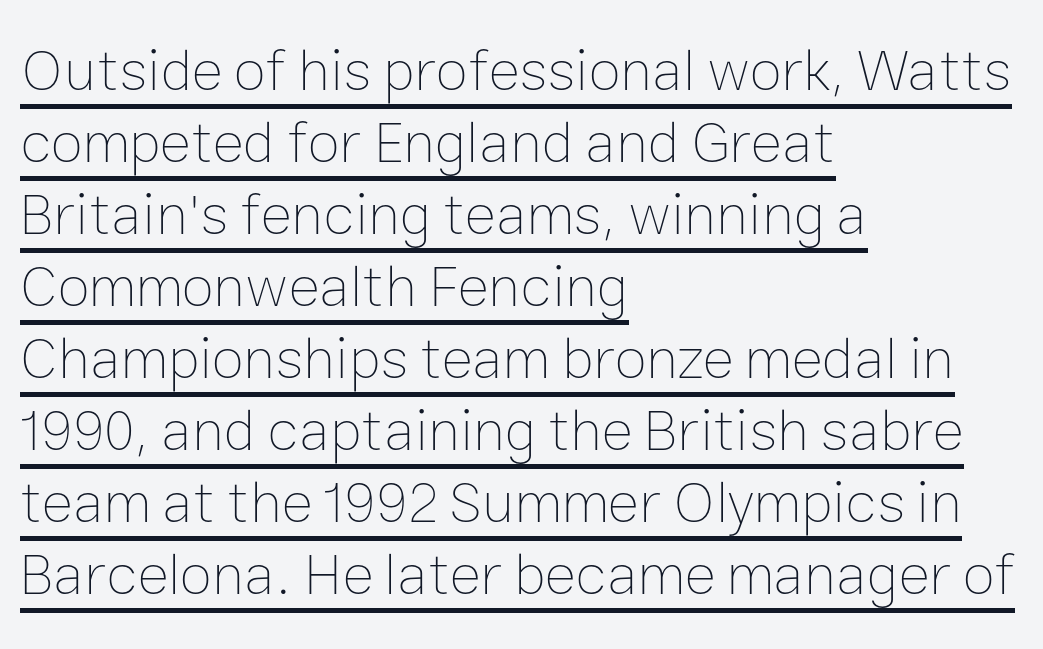
{"italic": "no", "bold": "no", "weight": "thin", "width": "normal", "stroke_contrast": "low", "x_height": "medium", "monospaced": "no", "underline": "yes", "align": "left", "line_spacing_ratio": 1.22, "letter_spacing": "normal", "letter_spacing_em": 0.0, "glyph_px": 59}
